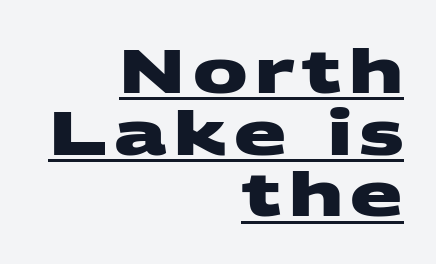
The image shows 61 px heavy, wide sans-serif type; set right-aligned, tight line spacing (1.01x), underlined; medium stroke contrast and a large x-height.
